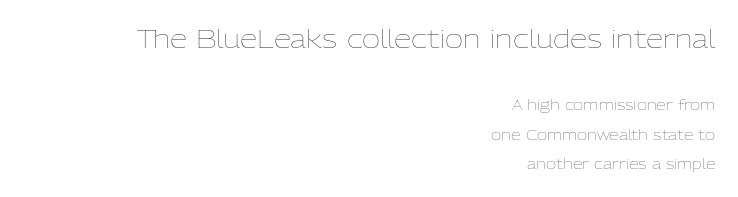
Q: Is the text bold? A: No.
Q: Is the text italic (slanted)? A: No, it is upright.
Q: Is the text underlined? A: No.
Q: How is the paragraph aligned? A: Right-aligned.
Q: Is the spacing between letters normal or unusually wide? A: Normal.
Q: Is the spacing between lines tight, normal or loose? A: Loose.
Q: Which block of text is set in a larger size, the first (top) or the second (bottom)? A: The first (top) one.
